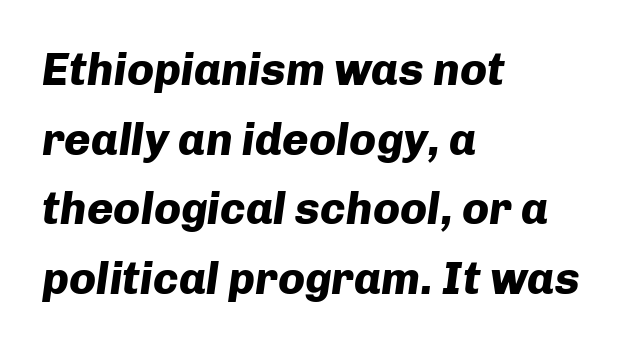
The image shows 45 px heavy type, italic (leaning right); set left-aligned, normal line spacing (1.55x), normal letter spacing, not underlined; low stroke contrast and a medium x-height.
